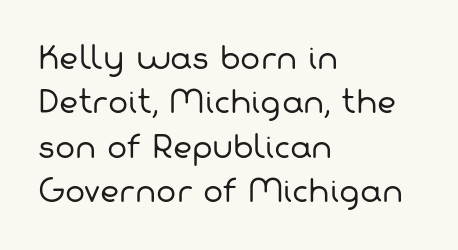
Q: Is the text bold? A: No.
Q: Is the typeface a serif or a sans-serif typeface? A: Sans-serif.
Q: Is the text underlined? A: No.
Q: How is the paragraph aligned? A: Left-aligned.
Q: Is the spacing between letters normal or unusually wide? A: Normal.
Q: Is the spacing between lines tight, normal or loose? A: Normal.
Q: Width (condensed, normal, or wide)? A: Normal.
Q: Stroke contrast? A: Low.
Q: x-height? A: Medium.
Q: Monospaced? A: No.
